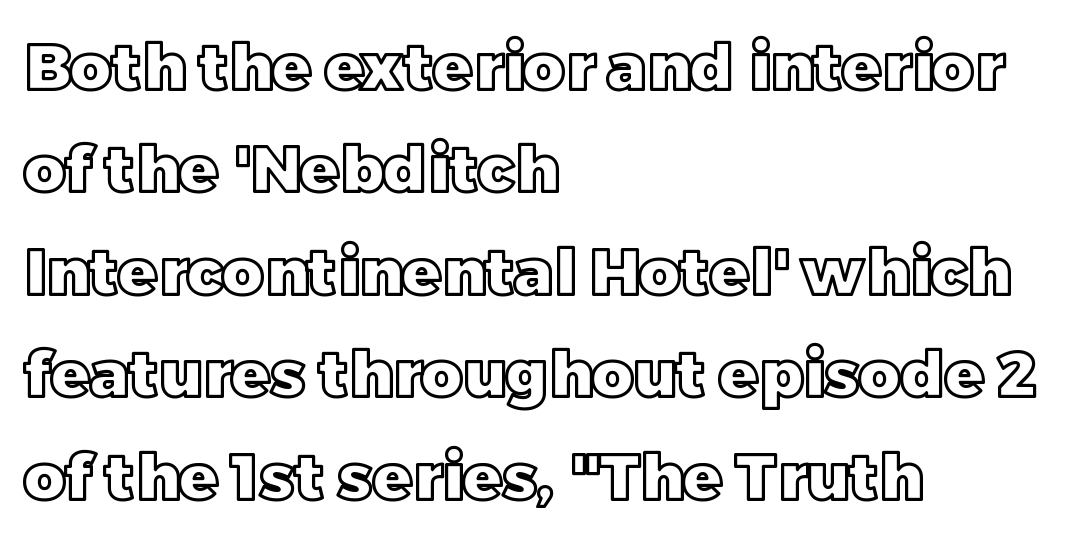
If you drew a line through each stem, it would be perfectly vertical. Decoration check: the copy has no underline. Standard letterfit; no display-style spreading of the glyphs. Typeset ragged right — the left edge is the straight one. Each letter keeps its own natural width here, so spacing adapts to shape.
